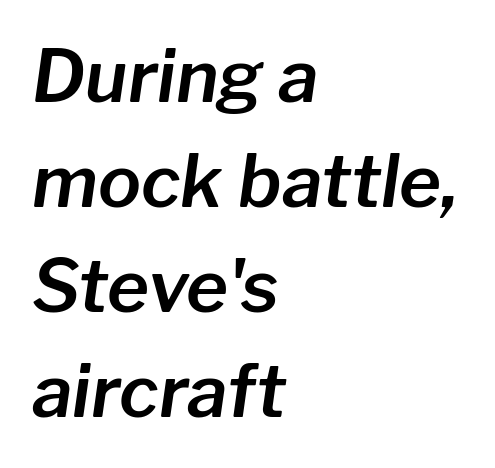
Q: Is the text italic (slanted)? A: Yes, it leans right by about 8 degrees.
Q: Is the text underlined? A: No.
Q: How is the paragraph aligned? A: Left-aligned.
Q: Is the spacing between letters normal or unusually wide? A: Normal.
Q: Is the spacing between lines tight, normal or loose? A: Normal.
Q: Width (condensed, normal, or wide)? A: Normal.
Q: Stroke contrast? A: Low.
Q: x-height? A: Medium.
Q: Monospaced? A: No.
